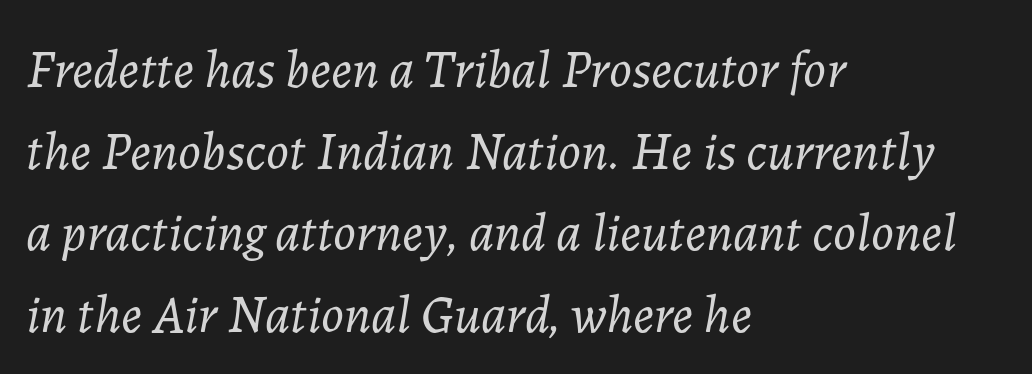
{"italic": "yes", "lean": "right", "slant_degrees": 7, "bold": "no", "weight": "light", "width": "normal", "stroke_contrast": "low", "x_height": "medium", "monospaced": "no", "underline": "no", "align": "left", "line_spacing": "normal", "line_spacing_ratio": 1.54, "letter_spacing": "normal", "letter_spacing_em": 0.0, "glyph_px": 53}
